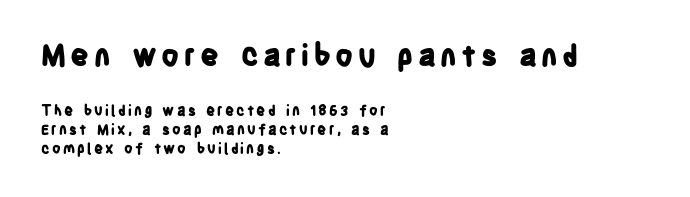
Descender tails drop into unmarked territory. The characters display no serif detailing; their extremities are plain. Character widths vary here, with narrow letters taking less room than wide ones. In terms of posture, this sample is upright. Teacher's note: observe the even left margin — that is flush-left alignment. Does the leading feel generous? No, just average.
